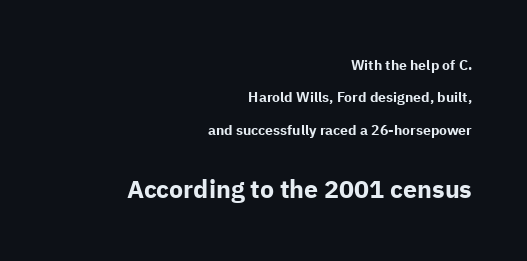
Q: Is the text bold? A: Yes.
Q: Is the text italic (slanted)? A: No, it is upright.
Q: Is the text underlined? A: No.
Q: How is the paragraph aligned? A: Right-aligned.
Q: Is the spacing between letters normal or unusually wide? A: Normal.
Q: Is the spacing between lines tight, normal or loose? A: Loose.
Q: Which block of text is set in a larger size, the first (top) or the second (bottom)? A: The second (bottom) one.
